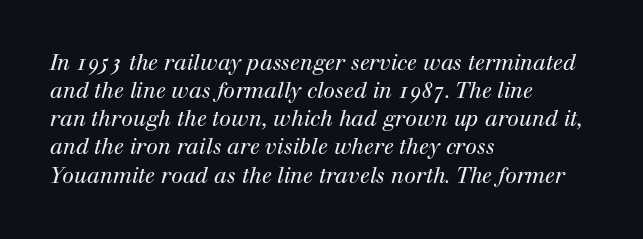
Q: Is the text bold? A: No.
Q: Is the text italic (slanted)? A: Yes, it leans right by about 12 degrees.
Q: Is the text underlined? A: No.
Q: How is the paragraph aligned? A: Left-aligned.
Q: Is the spacing between letters normal or unusually wide? A: Normal.
Q: Is the spacing between lines tight, normal or loose? A: Normal.
